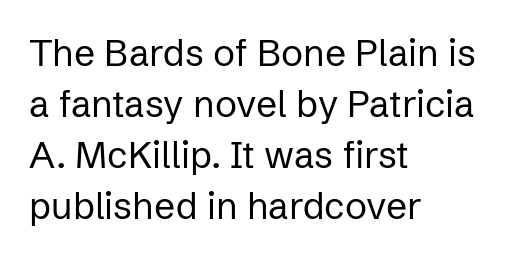
Q: Is the text bold? A: No.
Q: Is the text italic (slanted)? A: No, it is upright.
Q: Is the typeface a serif or a sans-serif typeface? A: Sans-serif.
Q: Is the text underlined? A: No.
Q: How is the paragraph aligned? A: Left-aligned.
Q: Is the spacing between letters normal or unusually wide? A: Normal.
Q: Is the spacing between lines tight, normal or loose? A: Normal.
Q: Width (condensed, normal, or wide)? A: Normal.
Q: Stroke contrast? A: Low.
Q: x-height? A: Medium.
Q: Monospaced? A: No.
